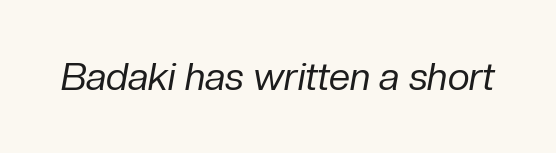
{"italic": "yes", "lean": "right", "slant_degrees": 10, "bold": "no", "weight": "regular", "width": "normal", "stroke_contrast": "low", "x_height": "medium", "monospaced": "no", "underline": "no", "letter_spacing": "normal", "letter_spacing_em": 0.0, "glyph_px": 38}
